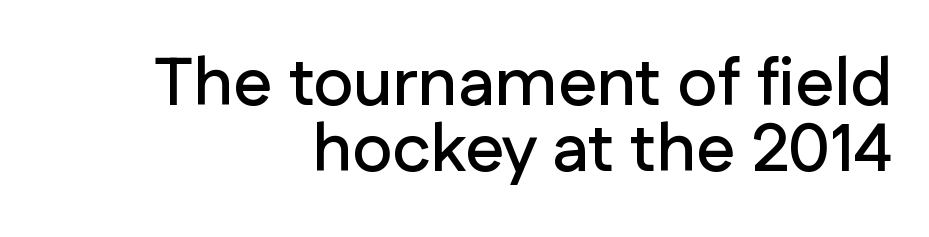
The image shows 68 px sans-serif type, upright; set right-aligned, tight line spacing (0.97x), normal letter spacing, not underlined; low stroke contrast and a medium x-height.
